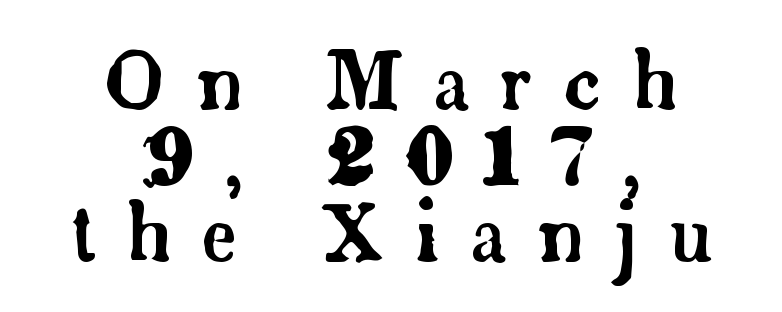
Q: Is the text italic (slanted)? A: No, it is upright.
Q: Is the typeface a serif or a sans-serif typeface? A: Serif.
Q: Is the text underlined? A: No.
Q: How is the paragraph aligned? A: Centered.
Q: Is the spacing between letters normal or unusually wide? A: Unusually wide.
Q: Is the spacing between lines tight, normal or loose? A: Tight.
Q: Width (condensed, normal, or wide)? A: Normal.
Q: Stroke contrast? A: Low.
Q: x-height? A: Small.
Q: Monospaced? A: No.
